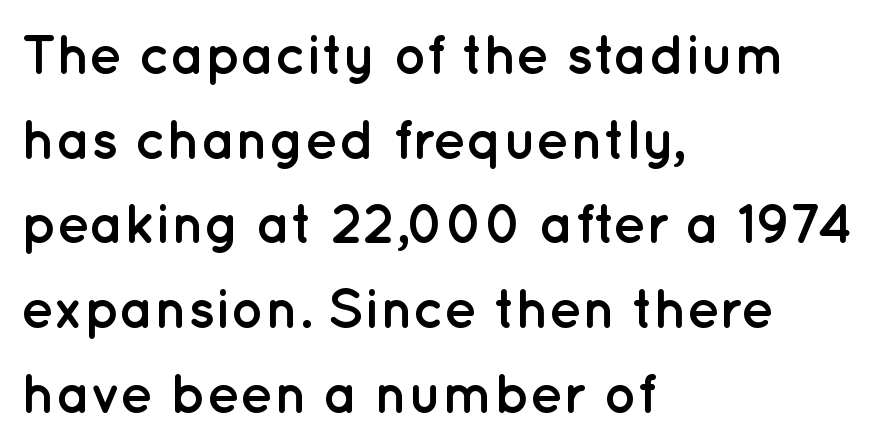
{"serif": "no", "italic": "no", "bold": "yes", "weight": "semibold", "width": "normal", "stroke_contrast": "low", "x_height": "medium", "monospaced": "no", "underline": "no", "align": "left", "line_spacing": "normal", "line_spacing_ratio": 1.54, "letter_spacing": "normal", "letter_spacing_em": 0.0, "glyph_px": 55}
